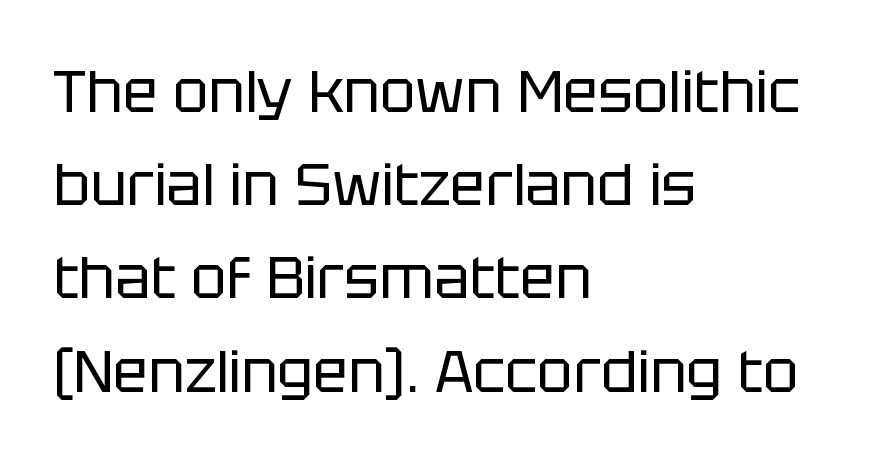
The image shows 59 px regular-weight sans-serif type, upright; set left-aligned, normal line spacing (1.58x), normal letter spacing, not underlined; low stroke contrast and a large x-height.
